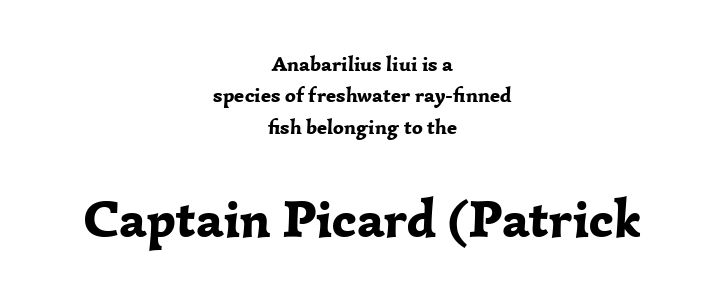
Each row of text sits above clean, open space. Line spacing here is normal. Type style note: has serifs. In this sample the second text group is rendered at the bigger scale. A typesetter would call this proportional, since set widths differ per character.
